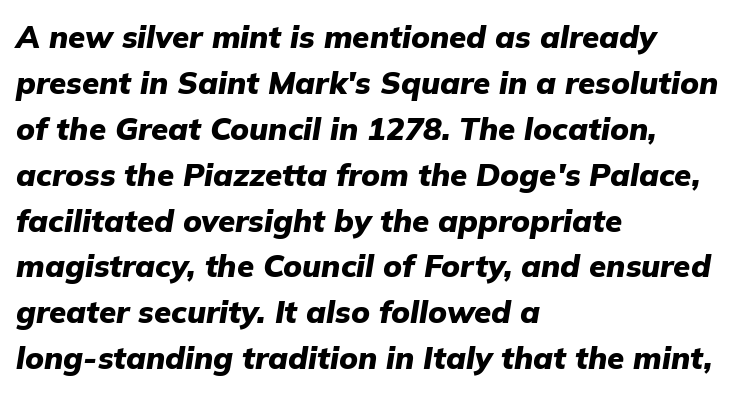
Q: Is the text bold? A: Yes.
Q: Is the text italic (slanted)? A: Yes, it leans right by about 9 degrees.
Q: Is the text underlined? A: No.
Q: How is the paragraph aligned? A: Left-aligned.
Q: Is the spacing between letters normal or unusually wide? A: Normal.
Q: Is the spacing between lines tight, normal or loose? A: Normal.
Q: Width (condensed, normal, or wide)? A: Normal.
Q: Stroke contrast? A: Low.
Q: x-height? A: Medium.
Q: Monospaced? A: No.
